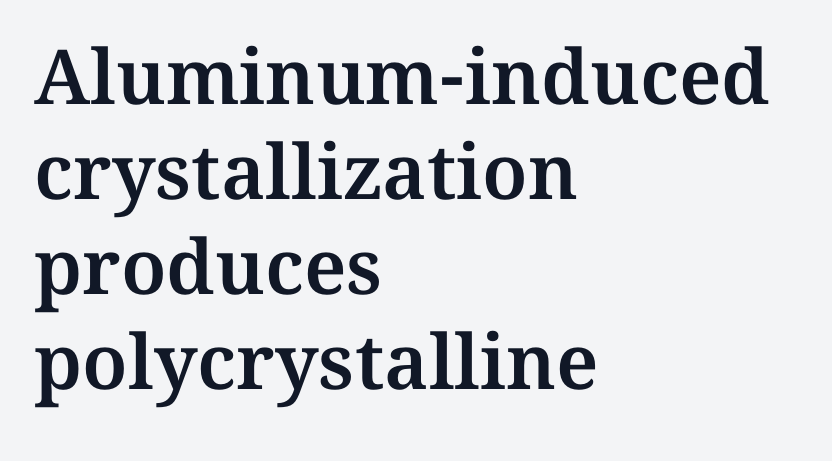
The image shows 76 px text type, upright; set left-aligned, normal line spacing (1.25x), normal letter spacing, not underlined; medium stroke contrast and a medium x-height.
